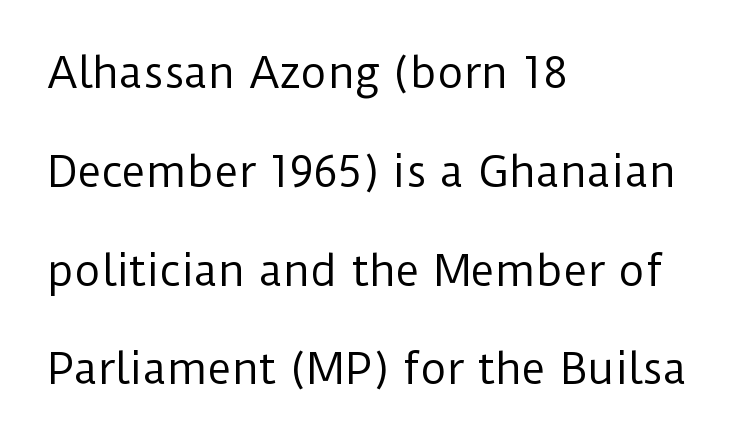
Q: Is the text bold? A: No.
Q: Is the text italic (slanted)? A: No, it is upright.
Q: Is the typeface a serif or a sans-serif typeface? A: Sans-serif.
Q: Is the text underlined? A: No.
Q: How is the paragraph aligned? A: Left-aligned.
Q: Is the spacing between letters normal or unusually wide? A: Normal.
Q: Is the spacing between lines tight, normal or loose? A: Loose.
Q: Width (condensed, normal, or wide)? A: Normal.
Q: Stroke contrast? A: Low.
Q: x-height? A: Medium.
Q: Monospaced? A: No.
